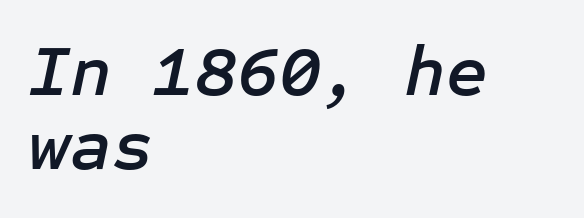
Q: Is the text italic (slanted)? A: Yes, it leans right by about 12 degrees.
Q: Is the text underlined? A: No.
Q: How is the paragraph aligned? A: Left-aligned.
Q: Is the spacing between letters normal or unusually wide? A: Normal.
Q: Is the spacing between lines tight, normal or loose? A: Tight.
Q: Width (condensed, normal, or wide)? A: Normal.
Q: Stroke contrast? A: Low.
Q: x-height? A: Medium.
